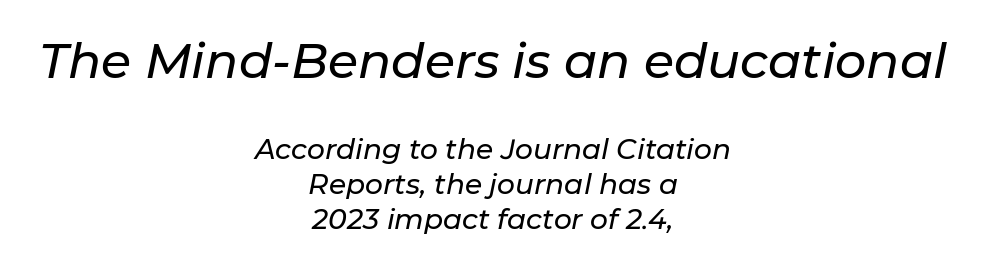
{"italic": "yes", "lean": "right", "slant_degrees": 11, "width": "normal", "stroke_contrast": "low", "x_height": "medium", "monospaced": "no", "underline": "no", "align": "center", "line_spacing": "normal", "line_spacing_ratio": 1.26, "letter_spacing": "normal", "letter_spacing_em": 0.0, "larger_block": "first", "size_ratio": 1.75, "glyph_px": 49}
